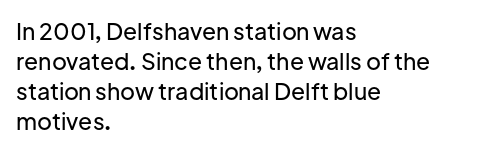
Q: Is the text italic (slanted)? A: No, it is upright.
Q: Is the text underlined? A: No.
Q: How is the paragraph aligned? A: Left-aligned.
Q: Is the spacing between letters normal or unusually wide? A: Normal.
Q: Is the spacing between lines tight, normal or loose? A: Normal.
